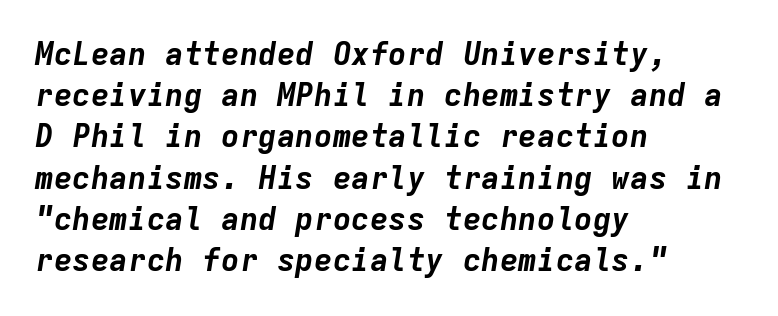
The font's italic variant was chosen for this text. Leading matches the norm, producing a regular column. The ragged edge is on the right, which tells us the setting is flush left. The foot of each line stays bare and open.
